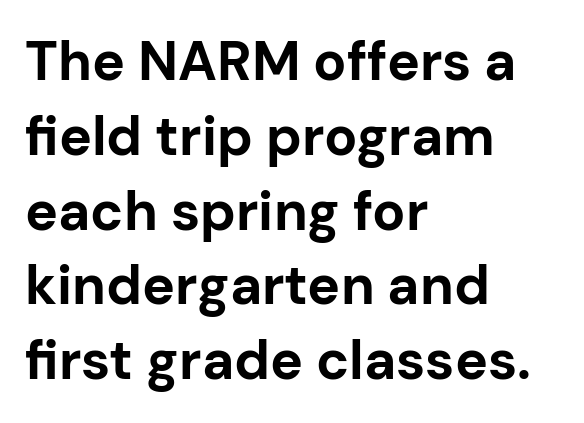
Q: Is the text bold? A: Yes.
Q: Is the text italic (slanted)? A: No, it is upright.
Q: Is the typeface a serif or a sans-serif typeface? A: Sans-serif.
Q: Is the text underlined? A: No.
Q: How is the paragraph aligned? A: Left-aligned.
Q: Is the spacing between letters normal or unusually wide? A: Normal.
Q: Is the spacing between lines tight, normal or loose? A: Normal.
Q: Width (condensed, normal, or wide)? A: Normal.
Q: Stroke contrast? A: Low.
Q: x-height? A: Medium.
Q: Monospaced? A: No.
